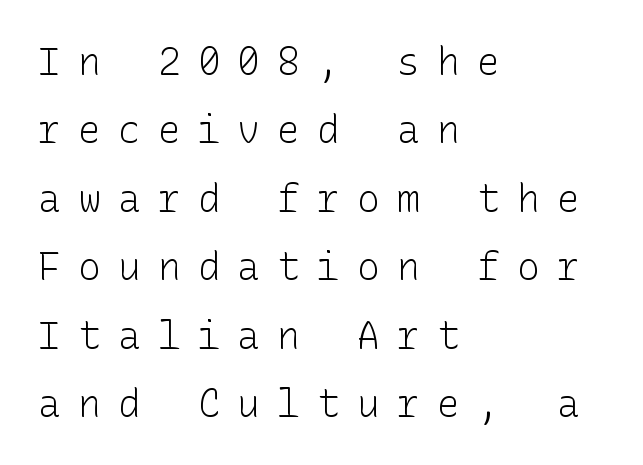
{"serif": "no", "italic": "no", "bold": "no", "weight": "light", "width": "normal", "stroke_contrast": "low", "x_height": "medium", "underline": "no", "align": "left", "line_spacing_ratio": 1.8, "letter_spacing": "wide", "letter_spacing_em": 0.45, "glyph_px": 38}
